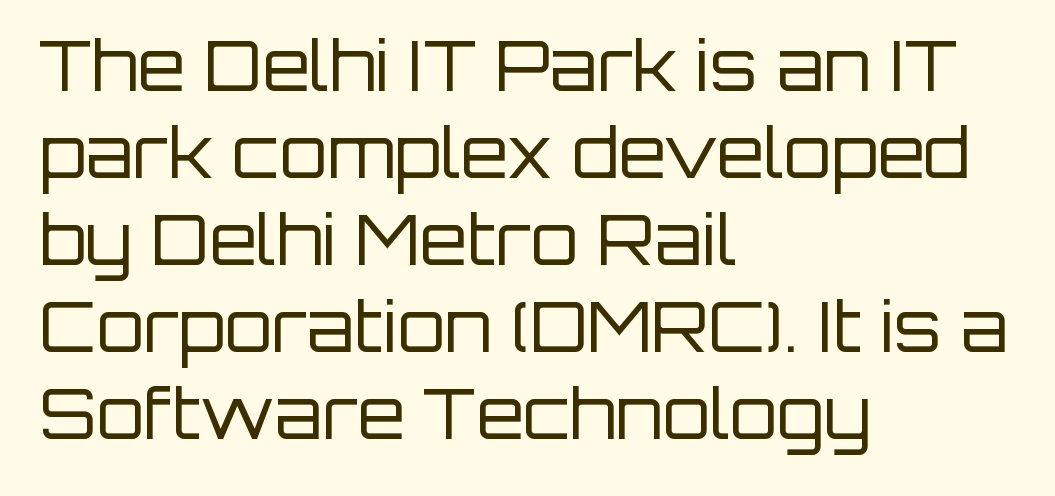
{"serif": "no", "italic": "no", "bold": "no", "weight": "regular", "width": "normal", "stroke_contrast": "low", "x_height": "large", "monospaced": "no", "underline": "no", "align": "left", "line_spacing": "normal", "line_spacing_ratio": 1.26, "letter_spacing": "normal", "letter_spacing_em": 0.0, "glyph_px": 69}
